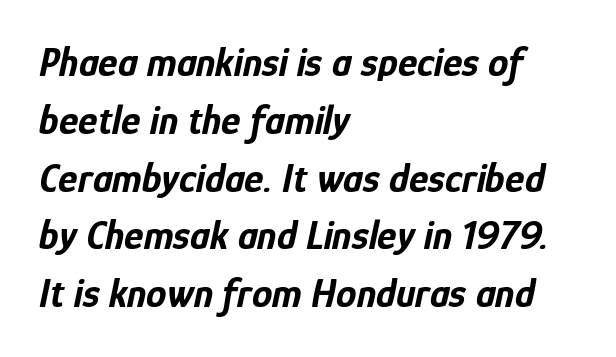
The image shows 41 px bold, condensed type, italic (leaning right); set left-aligned, normal line spacing (1.41x), normal letter spacing, not underlined; low stroke contrast and a medium x-height.
